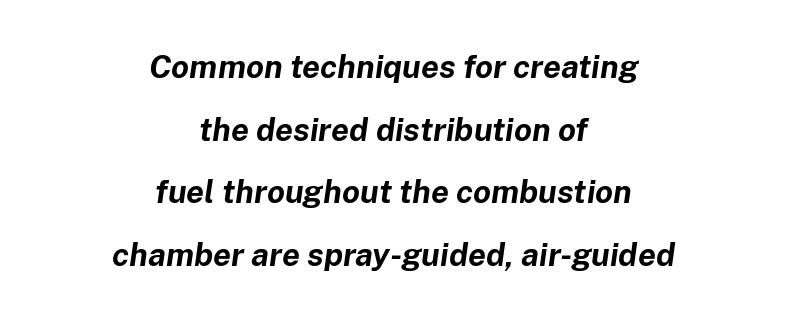
{"italic": "yes", "lean": "right", "slant_degrees": 8, "bold": "yes", "weight": "bold", "width": "normal", "stroke_contrast": "low", "x_height": "medium", "monospaced": "no", "underline": "no", "align": "center", "line_spacing": "loose", "line_spacing_ratio": 1.96, "letter_spacing": "normal", "letter_spacing_em": 0.0, "glyph_px": 32}
